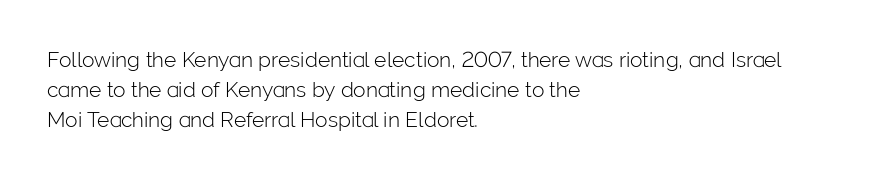
Q: Is the text bold? A: No.
Q: Is the text italic (slanted)? A: No, it is upright.
Q: Is the text underlined? A: No.
Q: How is the paragraph aligned? A: Left-aligned.
Q: Is the spacing between letters normal or unusually wide? A: Normal.
Q: Is the spacing between lines tight, normal or loose? A: Normal.
